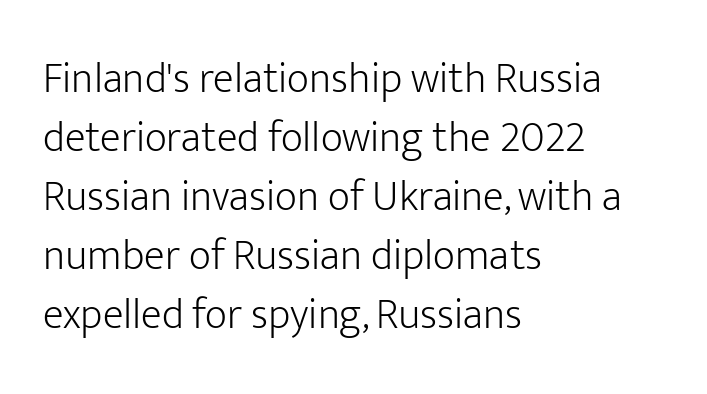
Q: Is the text bold? A: No.
Q: Is the text italic (slanted)? A: No, it is upright.
Q: Is the typeface a serif or a sans-serif typeface? A: Sans-serif.
Q: Is the text underlined? A: No.
Q: How is the paragraph aligned? A: Left-aligned.
Q: Is the spacing between letters normal or unusually wide? A: Normal.
Q: Is the spacing between lines tight, normal or loose? A: Normal.
Q: Width (condensed, normal, or wide)? A: Normal.
Q: Stroke contrast? A: Low.
Q: x-height? A: Medium.
Q: Monospaced? A: No.
